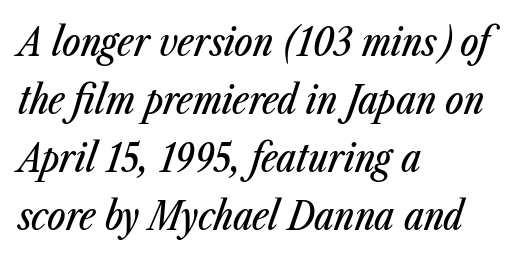
The image shows 39 px condensed type, italic (leaning right); set left-aligned, normal line spacing (1.49x), normal letter spacing, not underlined; low stroke contrast and a medium x-height.
